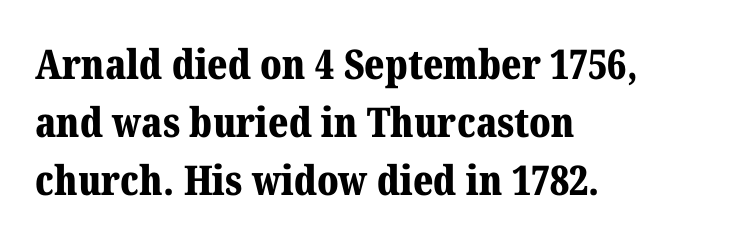
{"serif": "yes", "italic": "no", "bold": "yes", "weight": "bold", "width": "normal", "stroke_contrast": "medium", "x_height": "medium", "monospaced": "no", "underline": "no", "align": "left", "line_spacing": "normal", "line_spacing_ratio": 1.41, "letter_spacing": "normal", "letter_spacing_em": 0.0, "glyph_px": 41}
